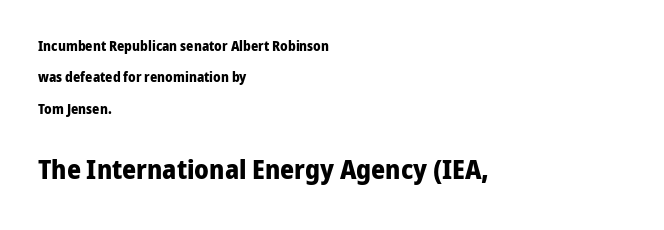
Ordinary non-slanted type is in use. A great deal of white space separates one row of letters from the next. The rendering anchors every line to the left-hand side. These words are printed bold, with thick strokes throughout. The face used here is rendered with its standard letterfit. The space directly below the letters is spotless.
